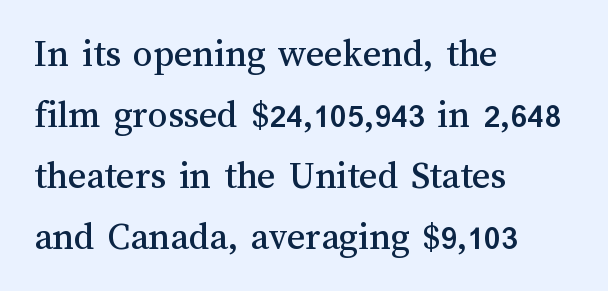
Posture: upright roman. Do the characters align in a grid? No, the font is proportional. A classic flush-left, rag-right setting is used for this passage. Just letters on the line, the space beneath them empty.
